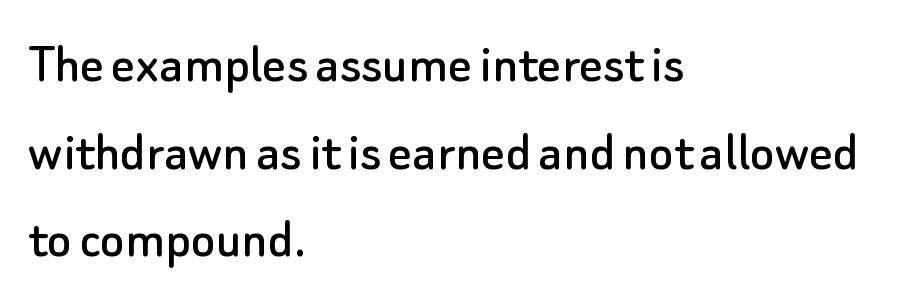
{"serif": "no", "italic": "no", "width": "normal", "stroke_contrast": "low", "x_height": "small", "monospaced": "no", "underline": "no", "align": "left", "line_spacing": "normal", "line_spacing_ratio": 1.51, "letter_spacing": "normal", "letter_spacing_em": 0.0, "glyph_px": 58}
